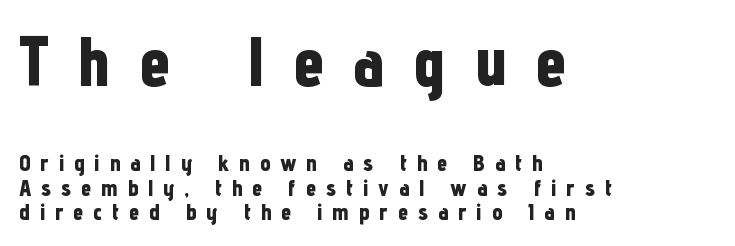
One glance says dense: line gaps are narrower than usual. Heft: maximum for text — a bold. Words appear elongated and porous because spacing is wide. Characters remain perfectly vertical along every line. A student would call this left alignment; a typographer would say flush left, rag right. The rendering shows plain stroke endings on the letterforms — a sans-serif design.
